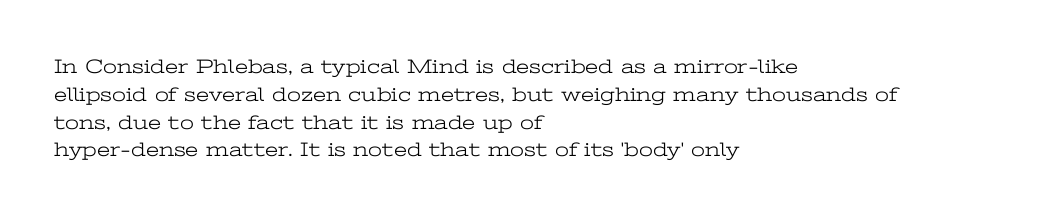
Nothing heavy about these letters — not bold at all. Compared with a centered layout, this one pins lines to the left instead. Spacing between characters is what you'd get straight out of the box. Posture: vertical. Anything drawn beneath the words? Only blank space.
